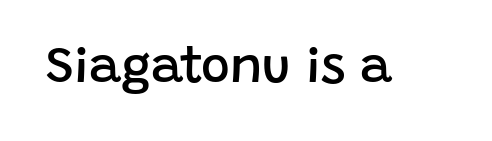
Q: Is the text bold? A: Semi-bold.
Q: Is the text italic (slanted)? A: No, it is upright.
Q: Is the typeface a serif or a sans-serif typeface? A: Sans-serif.
Q: Is the text underlined? A: No.
Q: Is the spacing between letters normal or unusually wide? A: Normal.
Q: Width (condensed, normal, or wide)? A: Normal.
Q: Stroke contrast? A: Low.
Q: x-height? A: Large.
Q: Monospaced? A: No.
